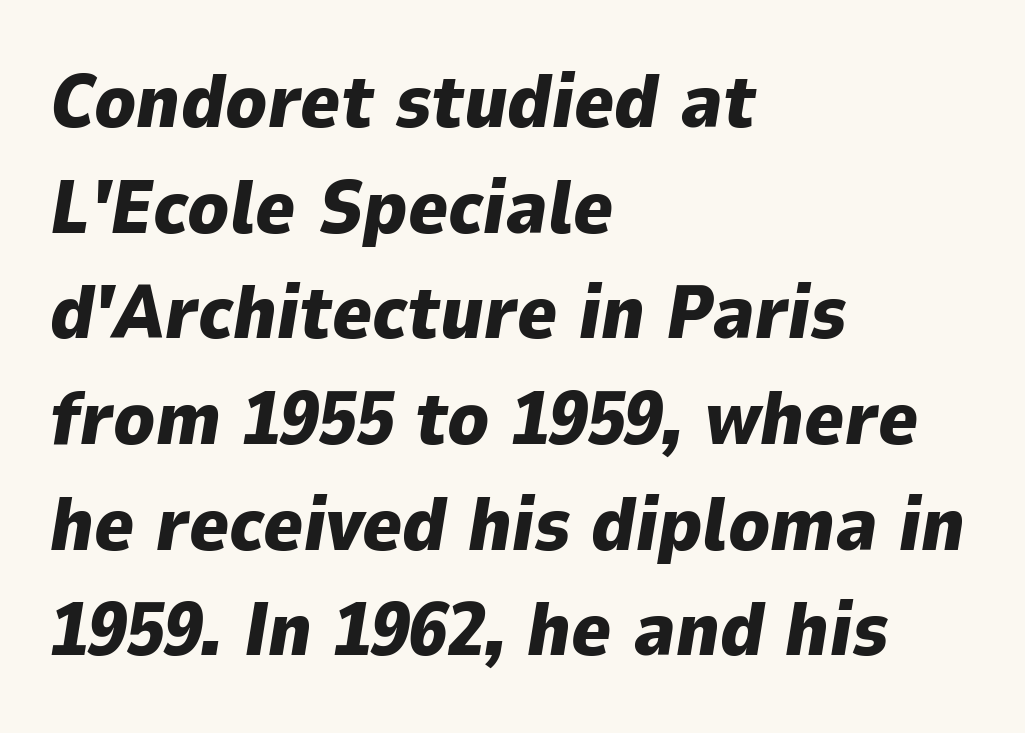
{"italic": "yes", "lean": "right", "slant_degrees": 9, "bold": "yes", "weight": "heavy", "width": "normal", "stroke_contrast": "low", "x_height": "medium", "monospaced": "no", "underline": "no", "align": "left", "line_spacing": "normal", "line_spacing_ratio": 1.39, "letter_spacing": "normal", "letter_spacing_em": 0.0, "glyph_px": 76}
